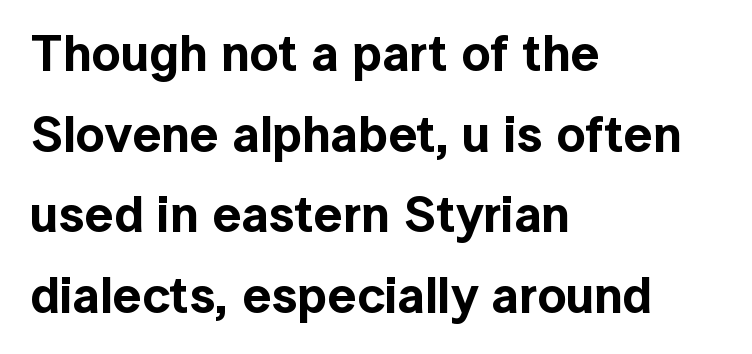
Q: Is the text italic (slanted)? A: No, it is upright.
Q: Is the typeface a serif or a sans-serif typeface? A: Sans-serif.
Q: Is the text underlined? A: No.
Q: How is the paragraph aligned? A: Left-aligned.
Q: Is the spacing between letters normal or unusually wide? A: Normal.
Q: Is the spacing between lines tight, normal or loose? A: Normal.
Q: Width (condensed, normal, or wide)? A: Normal.
Q: x-height? A: Medium.
Q: Monospaced? A: No.
